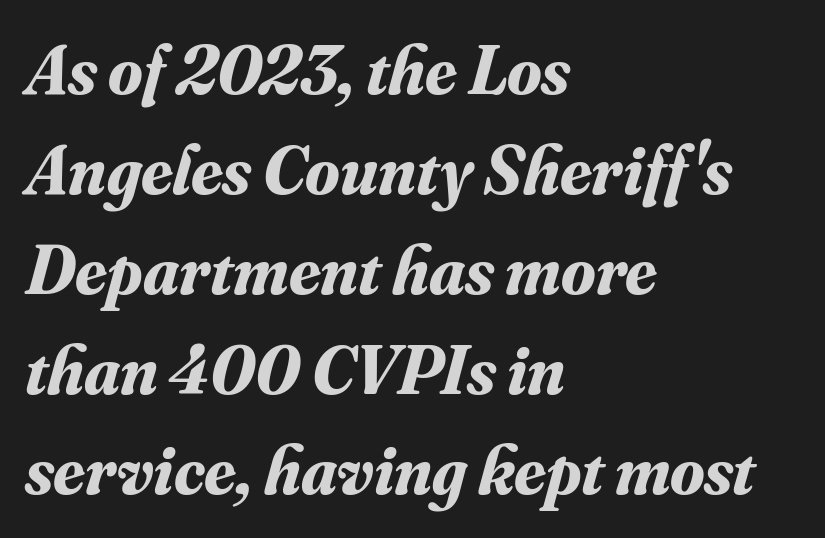
The image shows 70 px bold serif type, italic (leaning right); set left-aligned, normal line spacing (1.43x), normal letter spacing, not underlined; medium stroke contrast and a small x-height.
